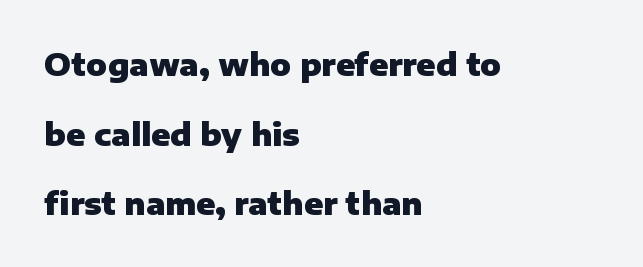
The image shows 31 px heavy sans-serif type, upright; set left-aligned, loose line spacing (2.25x), normal letter spacing, not underlined; low stroke contrast and a medium x-height.
